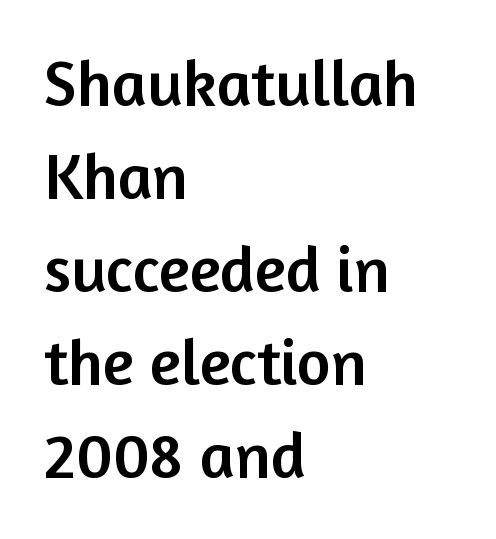
A clean baseline with only descenders dipping below it. Character widths vary here, with narrow letters taking less room than wide ones. The passage shown is typeset with a sans-serif family. This sample is left-justified, so line endings fall wherever the words run out. Tracking here is standard; glyphs follow each other at the usual distance. Students, observe: this is what conventionally led text looks like.
